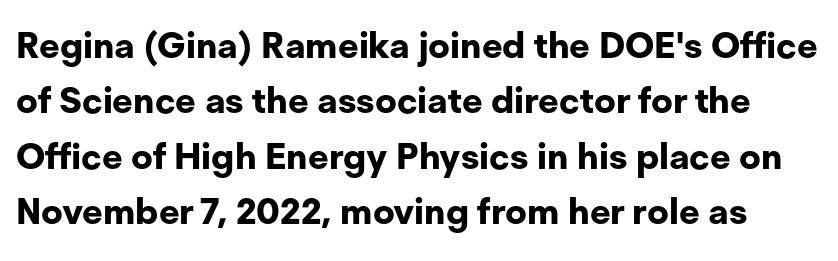
Note the varied advance widths — an 'i' is clearly narrower than an 'm'. The lettering stays uniformly vertical, giving the passage a roman look. The glyphs are unaccompanied by any horizontal stroke below them. Typographic density is high because the face is bold.
